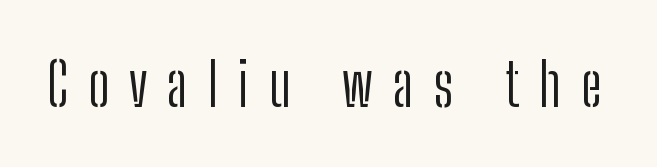
Q: Is the text bold? A: No.
Q: Is the text italic (slanted)? A: No, it is upright.
Q: Is the typeface a serif or a sans-serif typeface? A: Sans-serif.
Q: Is the text underlined? A: No.
Q: Is the spacing between letters normal or unusually wide? A: Unusually wide.
Q: Width (condensed, normal, or wide)? A: Condensed.
Q: Stroke contrast? A: Low.
Q: x-height? A: Medium.
Q: Monospaced? A: No.
